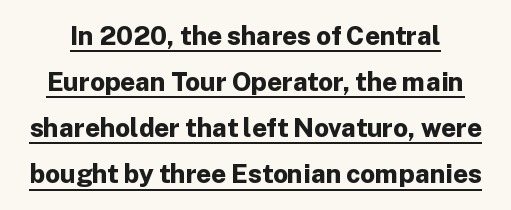
The rendering uses the underline text-decoration. Weight check: bold — yes, fully. Each word holds together tightly as a unit, with standard inter-letter gaps. Rendered with straight, roman letterforms.
